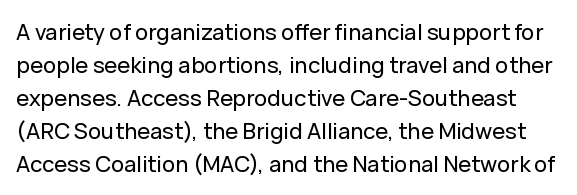
This sample uses an upright cut, with every glyph sitting square on the baseline. Tracking value appears to be zero — textbook default spacing. The passage shown stacks its lines at a standard gap. This rendering features lettering with no underline.
